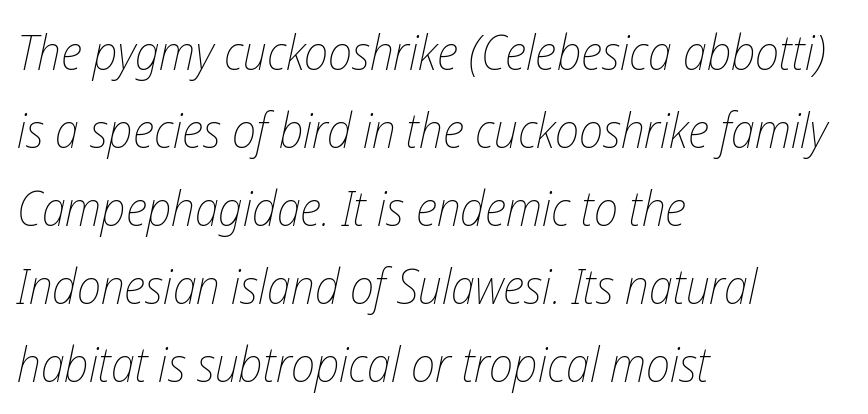
Students, observe: this is what conventionally led text looks like. Rule under the text: the space is simply empty. When letters slant like this, we call the style italic. Which margin do the lines hug? The left one — the right edge is uneven. Stem width sits at or under what a default text font uses. Looks like regular typesetting: each glyph gets only the width it needs.
